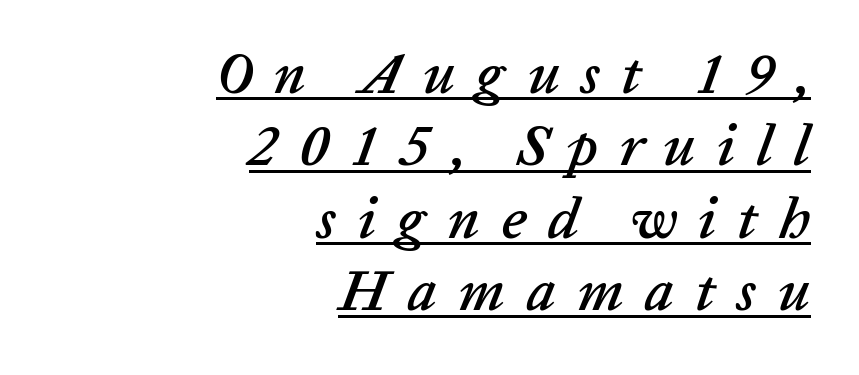
{"italic": "yes", "lean": "right", "slant_degrees": 20, "width": "normal", "stroke_contrast": "low", "x_height": "medium", "monospaced": "no", "underline": "yes", "align": "right", "line_spacing": "normal", "line_spacing_ratio": 1.25, "letter_spacing": "wide", "letter_spacing_em": 0.36, "glyph_px": 58}
